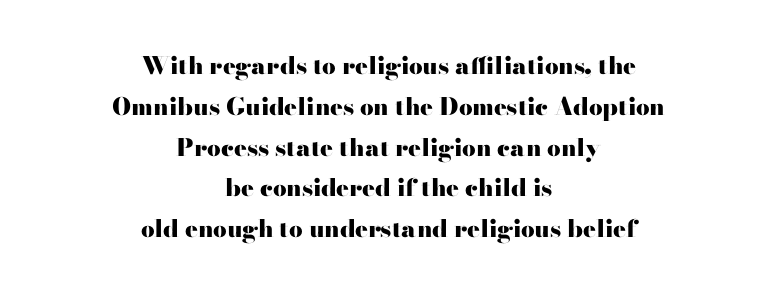
Q: Is the text bold? A: Yes.
Q: Is the text italic (slanted)? A: No, it is upright.
Q: Is the text underlined? A: No.
Q: How is the paragraph aligned? A: Centered.
Q: Is the spacing between letters normal or unusually wide? A: Normal.
Q: Is the spacing between lines tight, normal or loose? A: Normal.
